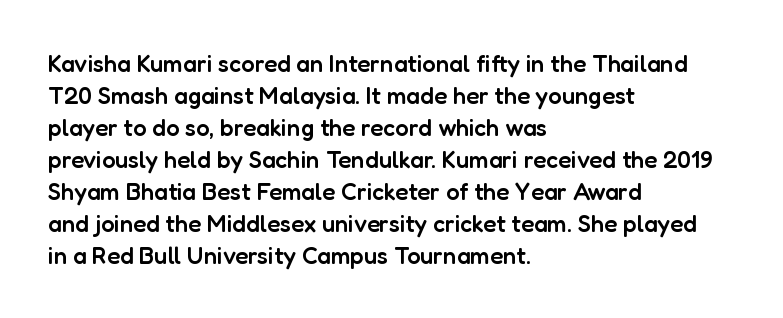
The foot of each line stays bare and open. Weight check: semibold — heavier than regular, not quite bold. Summary of vertical rhythm: regular, with standard interline spacing. Alignment: flush left.
